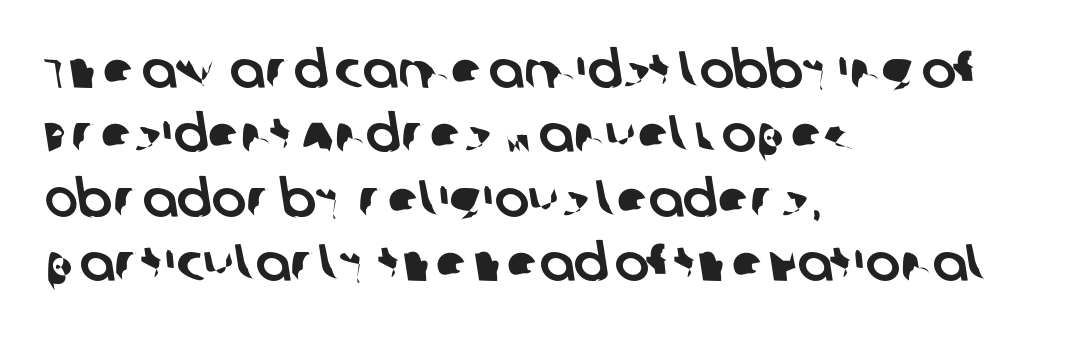
The image shows 52 px sans-serif type; set left-aligned, line spacing 1.24x, normal letter spacing, not underlined; low stroke contrast and a large x-height.
